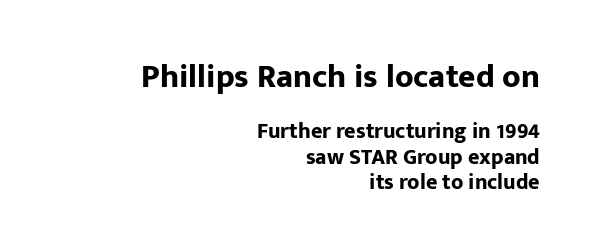
{"serif": "no", "italic": "no", "bold": "yes", "weight": "bold", "width": "normal", "stroke_contrast": "low", "x_height": "medium", "monospaced": "no", "underline": "no", "align": "right", "line_spacing": "tight", "line_spacing_ratio": 1.15, "letter_spacing": "normal", "letter_spacing_em": 0.0, "larger_block": "first", "size_ratio": 1.5, "glyph_px": 33}
